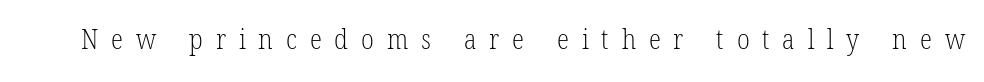
Spacing verdict: proportional, widths tailored to each character. Counters stay open thanks to moderate or lighter strokes. Students, note that the glyphs here are deliberately spaced far apart. The text was rendered using a seriffed face with decorative stroke endings.
